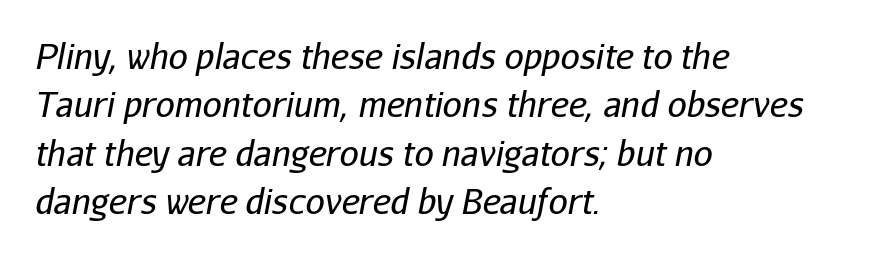
The image shows 34 px regular-weight type, italic (leaning right); set left-aligned, normal line spacing (1.42x), normal letter spacing, not underlined; low stroke contrast and a medium x-height.
